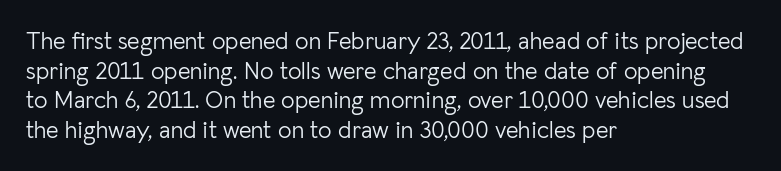
The image shows 24 px text type, upright; set left-aligned, line spacing 1.23x, normal letter spacing, not underlined.
